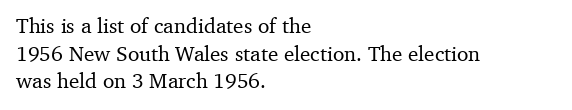
{"italic": "no", "underline": "no", "align": "left", "line_spacing": "normal", "line_spacing_ratio": 1.32, "letter_spacing": "normal", "letter_spacing_em": 0.0, "glyph_px": 21}
